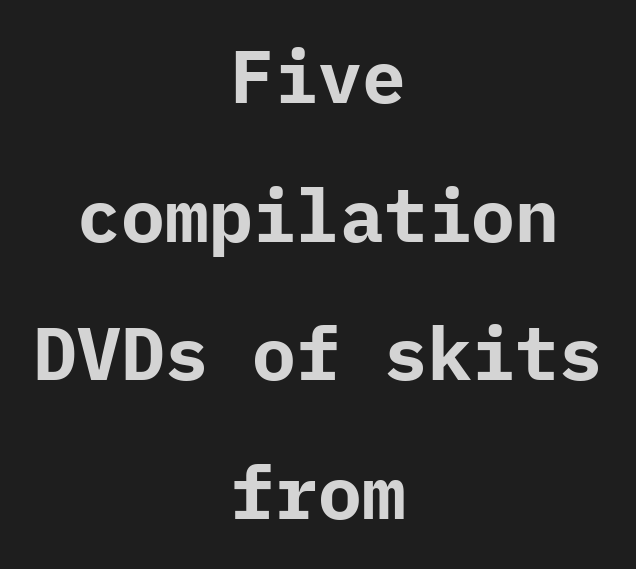
The horizontal fit of the characters is conventional and even. Grotesque or geometric, the face here clearly has no serifs. Unlike italic type, these characters show no tilt at all. The typesetter chose a symmetrical, centered arrangement here. Underline: absent. Plenty of ink on the page — the face is bold.
